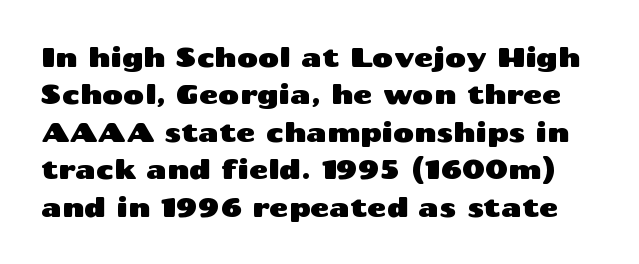
{"italic": "no", "underline": "no", "line_spacing": "normal", "line_spacing_ratio": 1.44, "letter_spacing": "normal", "letter_spacing_em": 0.0, "glyph_px": 26}
